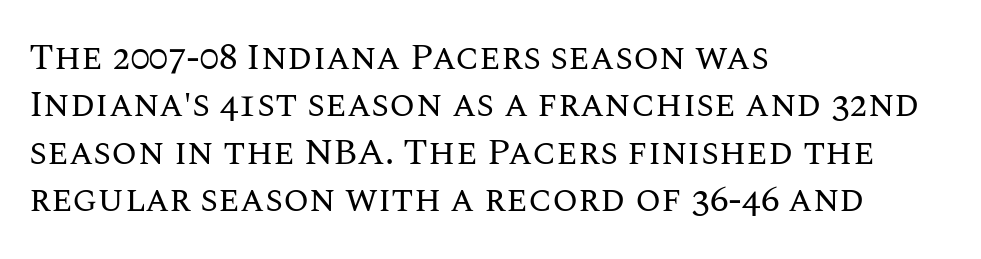
Q: Is the text bold? A: No.
Q: Is the text italic (slanted)? A: No, it is upright.
Q: Is the text underlined? A: No.
Q: How is the paragraph aligned? A: Left-aligned.
Q: Is the spacing between letters normal or unusually wide? A: Normal.
Q: Is the spacing between lines tight, normal or loose? A: Normal.
Q: Width (condensed, normal, or wide)? A: Normal.
Q: Stroke contrast? A: Medium.
Q: x-height? A: Large.
Q: Monospaced? A: No.
